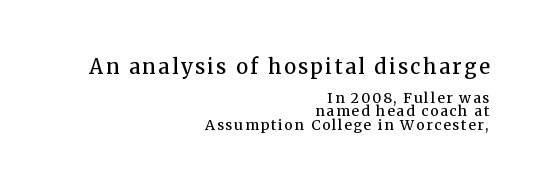
Ordinary non-slanted type is in use. Which chunk is bigger? The first one — the top block dwarfs the bottom. This sample trades vertical openness for compactness between lines. Caption: multi-line text, flush right, ragged left.
